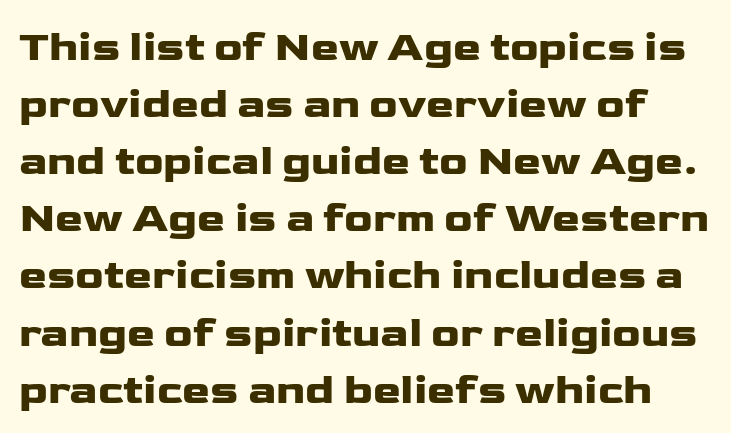
The image shows 42 px wide sans-serif type, upright; set normal line spacing (1.36x), normal letter spacing, not underlined; low stroke contrast and a medium x-height.
